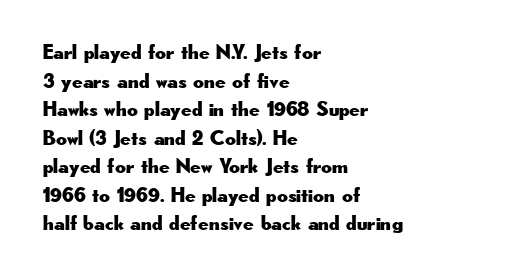
{"italic": "no", "underline": "no", "align": "left", "line_spacing": "normal", "line_spacing_ratio": 1.36, "letter_spacing": "normal", "letter_spacing_em": 0.0, "glyph_px": 21}
